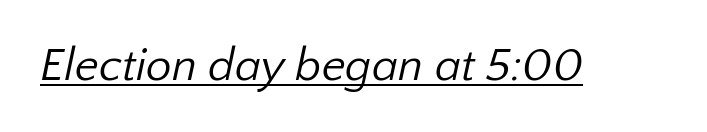
{"serif": "no", "bold": "no", "weight": "regular", "width": "normal", "stroke_contrast": "low", "x_height": "medium", "monospaced": "no", "underline": "yes", "letter_spacing": "normal", "letter_spacing_em": 0.0, "glyph_px": 46}
